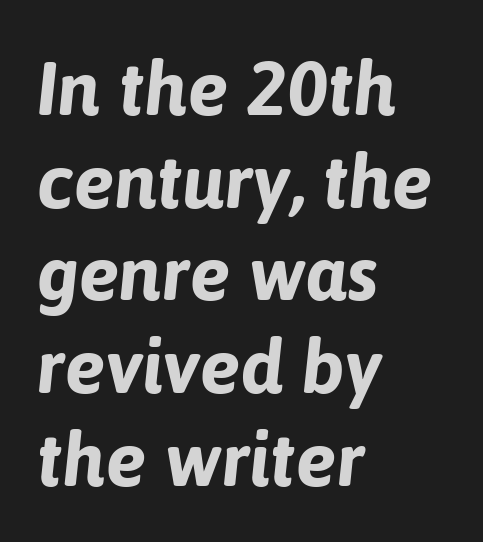
Q: Is the text bold? A: Yes.
Q: Is the text italic (slanted)? A: Yes, it leans right by about 6 degrees.
Q: Is the text underlined? A: No.
Q: How is the paragraph aligned? A: Left-aligned.
Q: Is the spacing between letters normal or unusually wide? A: Normal.
Q: Width (condensed, normal, or wide)? A: Normal.
Q: Stroke contrast? A: Low.
Q: x-height? A: Medium.
Q: Monospaced? A: No.
